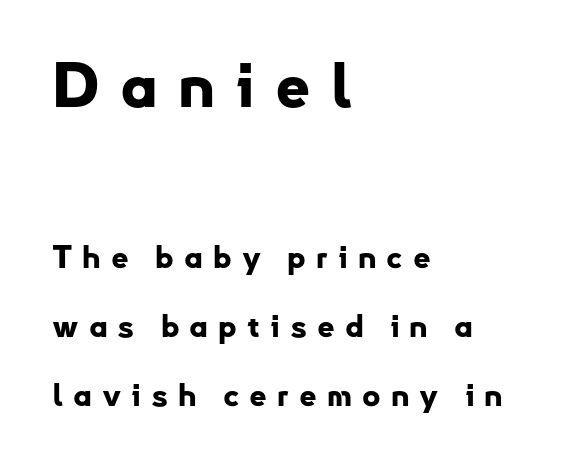
The image shows 62 px bold sans-serif type, upright; set left-aligned, loose line spacing (2.23x), unusually wide letter spacing (+0.32 em), not underlined; the first (top) block is 2.0x larger; low stroke contrast and a small x-height.
